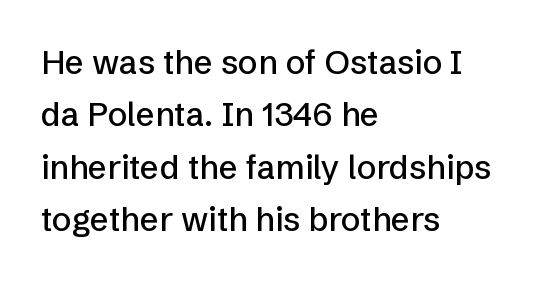
Q: Is the text italic (slanted)? A: No, it is upright.
Q: Is the typeface a serif or a sans-serif typeface? A: Sans-serif.
Q: Is the text underlined? A: No.
Q: How is the paragraph aligned? A: Left-aligned.
Q: Is the spacing between letters normal or unusually wide? A: Normal.
Q: Is the spacing between lines tight, normal or loose? A: Normal.
Q: Width (condensed, normal, or wide)? A: Normal.
Q: Stroke contrast? A: Low.
Q: x-height? A: Medium.
Q: Monospaced? A: No.
